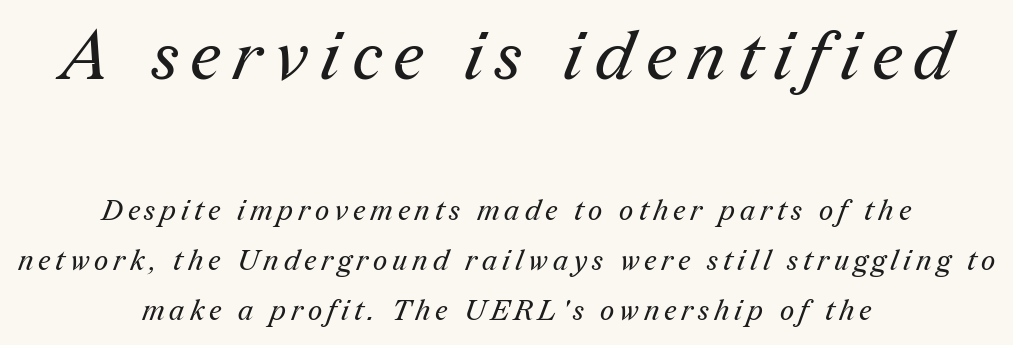
The image shows 69 px regular-weight serif type; set centered, line spacing 1.78x, not underlined; the first (top) block is 2.46x larger; medium stroke contrast and a medium x-height.
